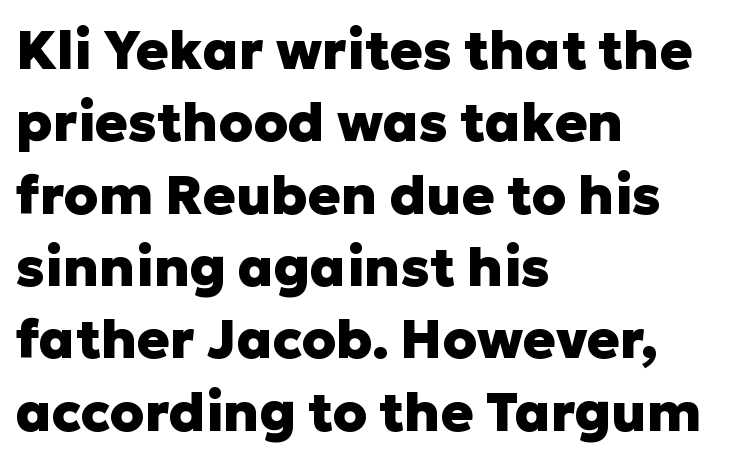
Clear beneath every line of the passage. Default kerning and tracking; the words read as compact shapes. Looks like regular typesetting: each glyph gets only the width it needs. You can tell from the bare stems that sans-serif type was used.
